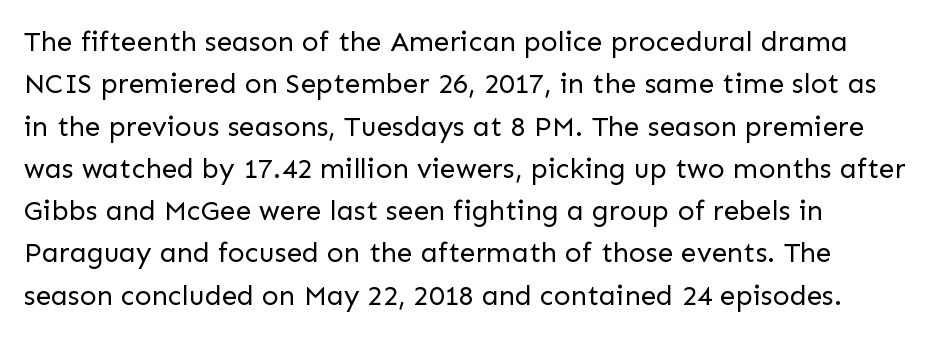
Q: Is the text bold? A: No.
Q: Is the text italic (slanted)? A: No, it is upright.
Q: Is the typeface a serif or a sans-serif typeface? A: Sans-serif.
Q: Is the text underlined? A: No.
Q: How is the paragraph aligned? A: Left-aligned.
Q: Is the spacing between letters normal or unusually wide? A: Normal.
Q: Is the spacing between lines tight, normal or loose? A: Normal.
Q: Width (condensed, normal, or wide)? A: Normal.
Q: Stroke contrast? A: Low.
Q: x-height? A: Medium.
Q: Monospaced? A: No.
